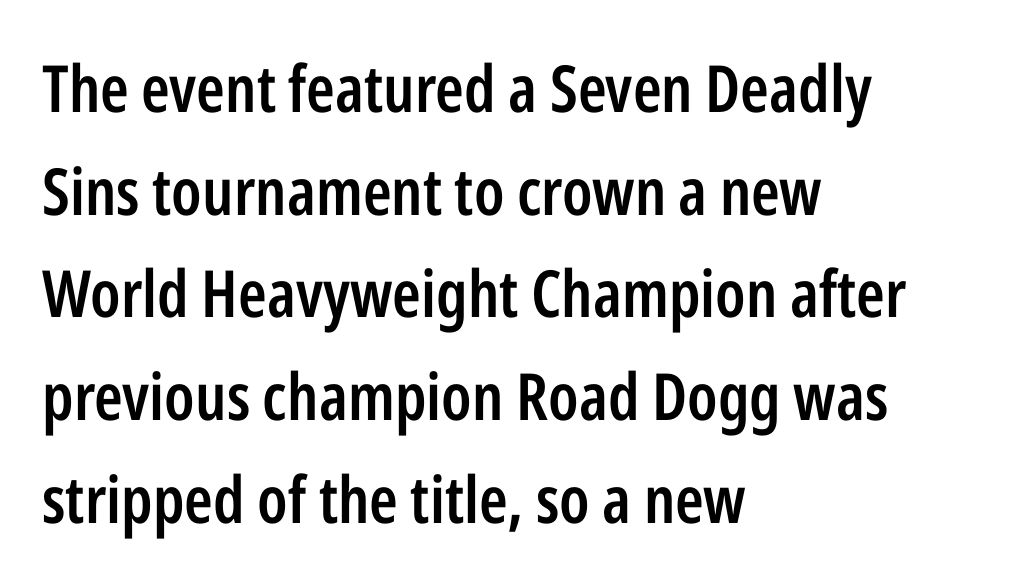
The image shows 65 px semibold, condensed sans-serif type, upright; set left-aligned, normal line spacing (1.58x), normal letter spacing, not underlined; low stroke contrast and a medium x-height.
